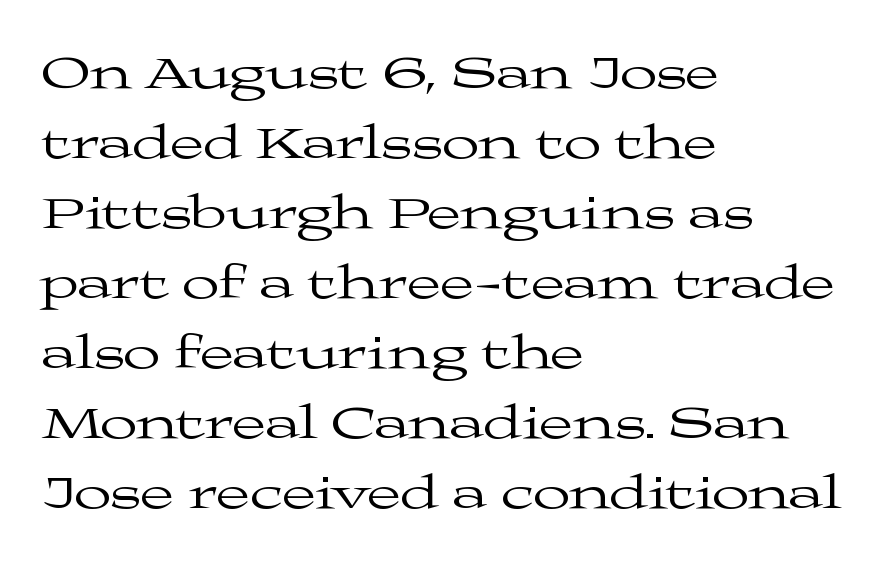
The image shows 49 px regular-weight, wide serif type, upright; set left-aligned, normal line spacing (1.43x), normal letter spacing, not underlined; medium stroke contrast and a medium x-height.
